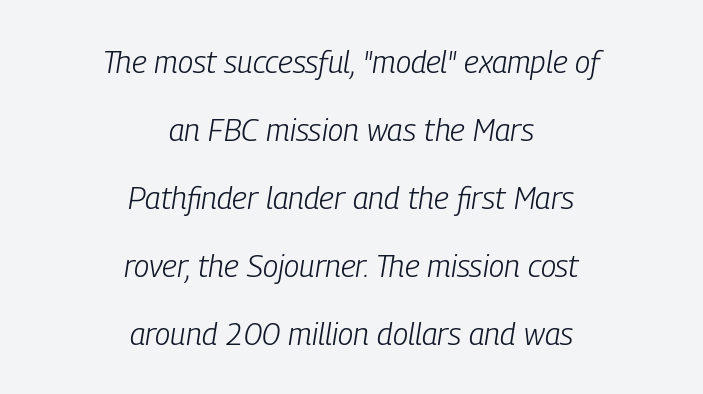
{"italic": "yes", "lean": "right", "slant_degrees": 9, "bold": "no", "weight": "light", "width": "condensed", "stroke_contrast": "low", "x_height": "medium", "monospaced": "no", "underline": "no", "align": "center", "line_spacing": "loose", "line_spacing_ratio": 2.19, "letter_spacing": "normal", "letter_spacing_em": 0.0, "glyph_px": 31}
